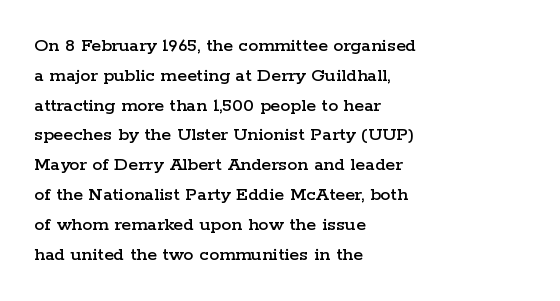
Notice how descenders clear the ascenders below comfortably — that's standard leading. In terms of letterspacing, this is plain default setting. Descender tails drop into unmarked territory. Layout note: lines flush left. The typography opts for an upright posture over an oblique one.
